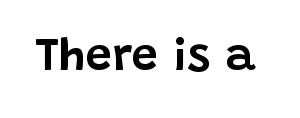
The image shows 47 px sans-serif type, upright; set normal letter spacing, not underlined; low stroke contrast and a large x-height.
